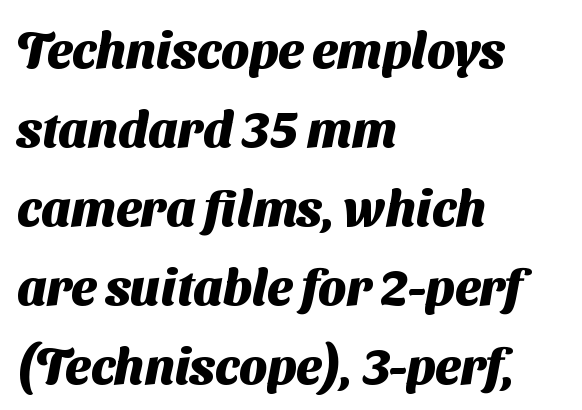
{"serif": "no", "bold": "yes", "weight": "heavy", "width": "normal", "stroke_contrast": "medium", "x_height": "medium", "monospaced": "no", "underline": "no", "align": "left", "line_spacing": "normal", "line_spacing_ratio": 1.58, "letter_spacing": "normal", "letter_spacing_em": 0.0, "glyph_px": 50}
